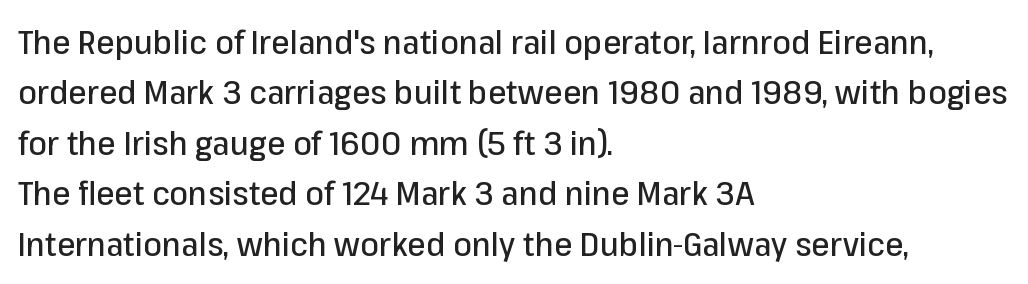
{"serif": "no", "italic": "no", "width": "normal", "stroke_contrast": "low", "x_height": "medium", "monospaced": "no", "underline": "no", "align": "left", "line_spacing": "normal", "line_spacing_ratio": 1.53, "letter_spacing": "normal", "letter_spacing_em": 0.0, "glyph_px": 33}
